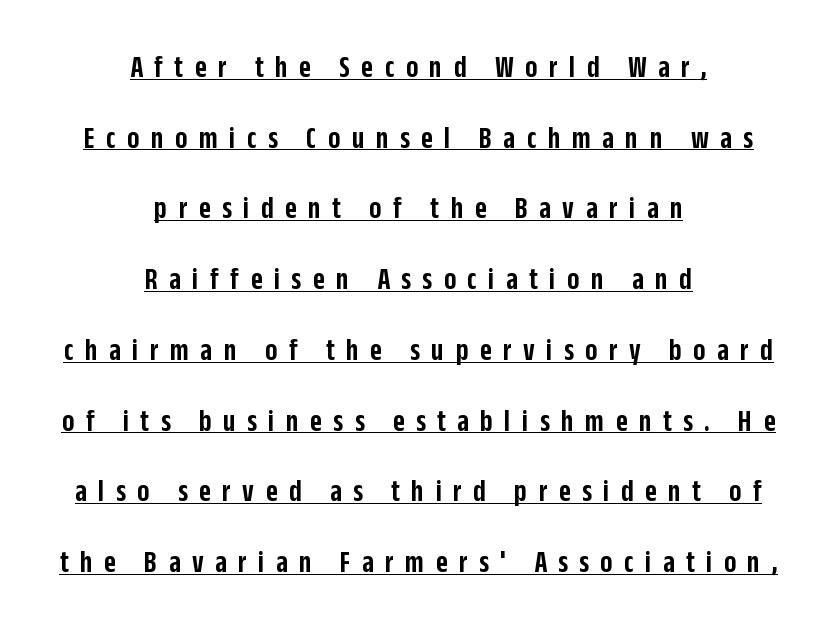
What kind of face is this? One without serifs — a sans. Note the varied advance widths — an 'i' is clearly narrower than an 'm'. Each glyph is drawn with semibold strokes, heavier than normal yet not fully bold. Somebody hit Ctrl+U on this one — the words are underlined. There is plenty of visible air inserted between adjacent glyphs.
